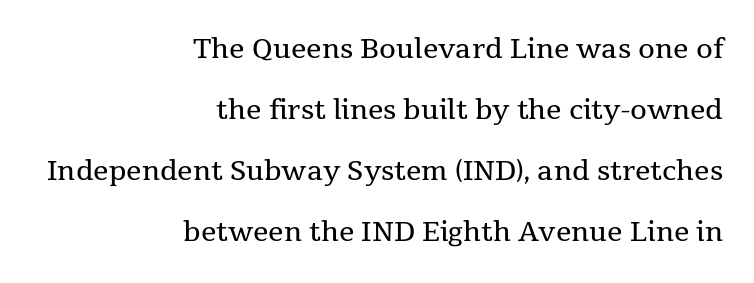
The image shows 27 px text type, upright; set right-aligned, loose line spacing (2.26x), normal letter spacing, not underlined.
